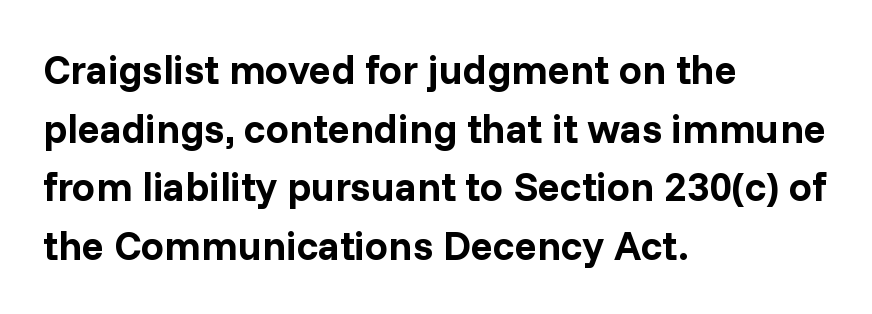
How heavy is the stroke? Heavy — this is a bold. Notice how descenders clear the ascenders below comfortably — that's standard leading. Each letter keeps its own natural width here, so spacing adapts to shape. Short and long lines alike share a common starting point at left.
